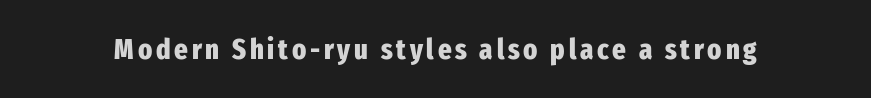
Grotesque or geometric, the face here clearly has no serifs. Ordinary non-slanted type is in use. The space directly below the letters is spotless. Emphasis by weight is at full strength: bold. Looks like regular typesetting: each glyph gets only the width it needs.
